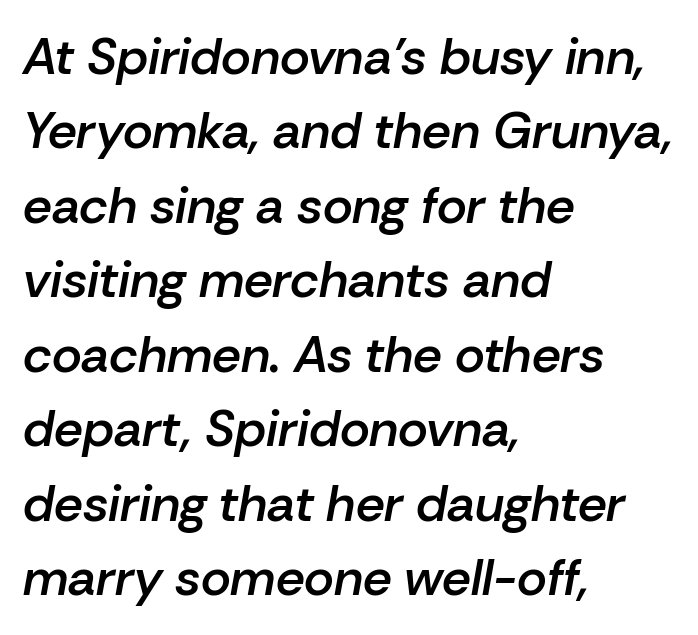
{"italic": "yes", "lean": "right", "slant_degrees": 10, "bold": "semi", "weight": "semibold", "width": "normal", "stroke_contrast": "low", "x_height": "medium", "monospaced": "no", "underline": "no", "align": "left", "line_spacing": "normal", "line_spacing_ratio": 1.46, "letter_spacing": "normal", "letter_spacing_em": 0.0, "glyph_px": 51}
